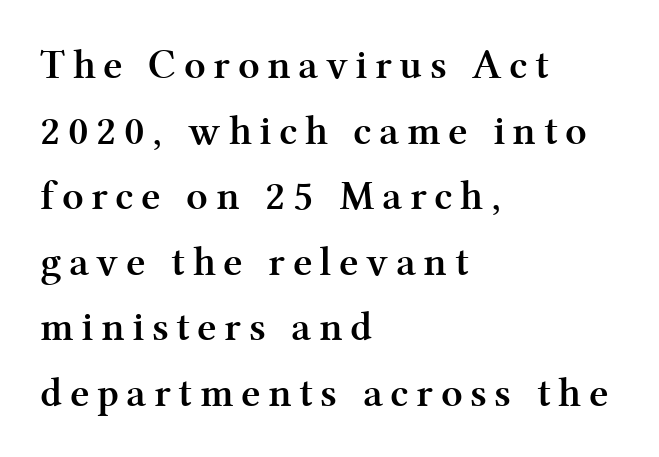
{"serif": "yes", "italic": "no", "bold": "yes", "weight": "semibold", "width": "normal", "stroke_contrast": "medium", "x_height": "medium", "monospaced": "no", "underline": "no", "align": "left", "line_spacing": "normal", "line_spacing_ratio": 1.56, "glyph_px": 42}
